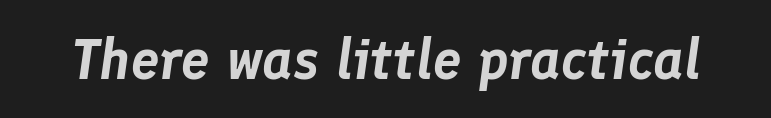
Q: Is the text italic (slanted)? A: Yes, it leans right by about 8 degrees.
Q: Is the text underlined? A: No.
Q: Is the spacing between letters normal or unusually wide? A: Normal.
Q: Width (condensed, normal, or wide)? A: Normal.
Q: Stroke contrast? A: Low.
Q: x-height? A: Medium.
Q: Monospaced? A: No.
